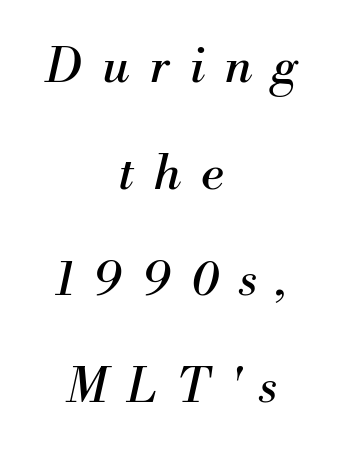
{"serif": "yes", "italic": "yes", "lean": "right", "slant_degrees": 13, "bold": "no", "weight": "regular", "width": "normal", "stroke_contrast": "medium", "x_height": "small", "monospaced": "no", "underline": "no", "align": "center", "line_spacing": "loose", "line_spacing_ratio": 2.22, "letter_spacing": "wide", "letter_spacing_em": 0.42, "glyph_px": 48}
